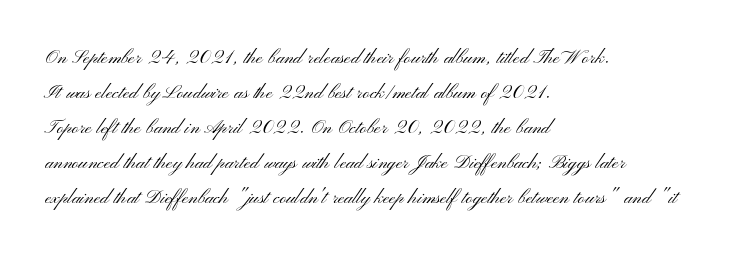
The image shows 24 px text type; set left-aligned, normal line spacing (1.46x), normal letter spacing, not underlined.
